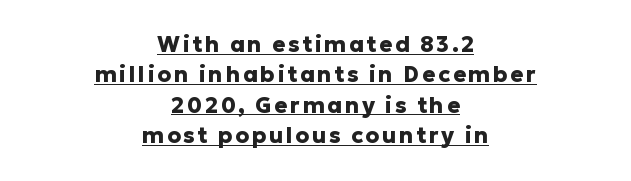
Q: Is the text bold? A: Yes.
Q: Is the text italic (slanted)? A: No, it is upright.
Q: Is the text underlined? A: Yes.
Q: How is the paragraph aligned? A: Centered.
Q: Is the spacing between lines tight, normal or loose? A: Normal.
